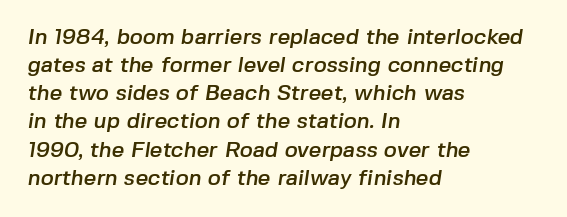
The image shows 22 px text type; set left-aligned, normal line spacing (1.28x), normal letter spacing, not underlined.
